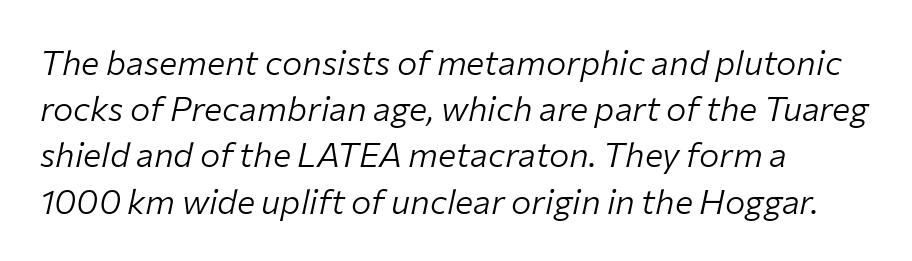
The image shows 34 px light type, italic (leaning right); set left-aligned, normal line spacing (1.36x), normal letter spacing, not underlined; low stroke contrast and a medium x-height.
